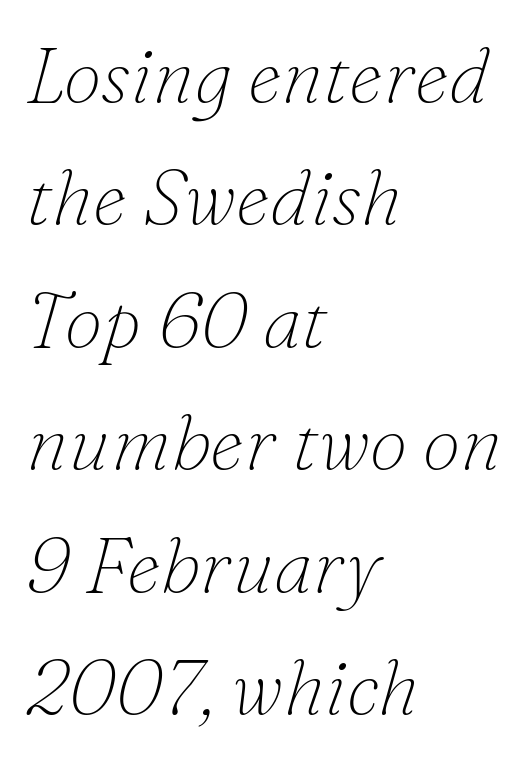
Whoever set this chose a conventional vertical rhythm. Stems here are at most as thick as an everyday book face. These lines keep a tight, regular rhythm from letter to letter. Leftover space on each line is placed entirely after the last word. Lines of text with bare space underneath.
